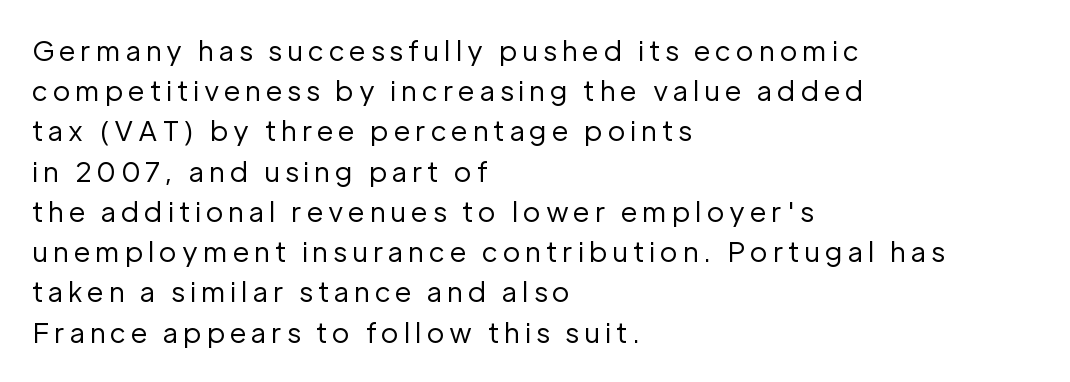
The image shows 27 px text type, upright; set left-aligned, normal line spacing (1.49x), not underlined.
